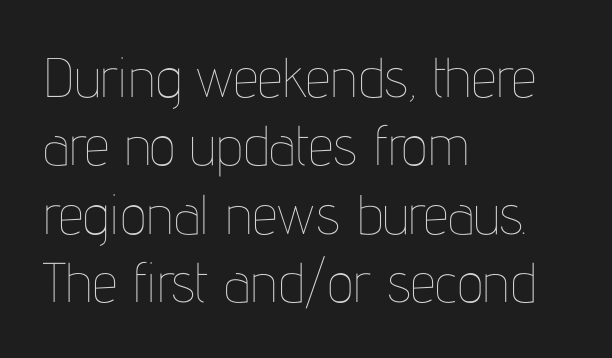
{"italic": "no", "bold": "no", "weight": "thin", "width": "condensed", "stroke_contrast": "low", "x_height": "medium", "monospaced": "no", "underline": "no", "align": "left", "line_spacing_ratio": 1.22, "letter_spacing": "normal", "letter_spacing_em": 0.0, "glyph_px": 56}
